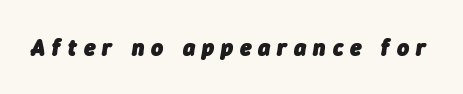
The image shows 23 px bold type, italic (leaning right); set unusually wide letter spacing (+0.3 em), not underlined.
